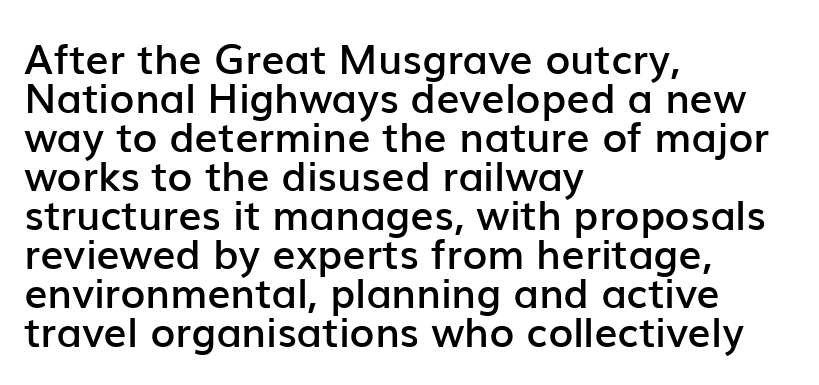
{"serif": "no", "italic": "no", "bold": "semi", "weight": "semibold", "width": "normal", "stroke_contrast": "low", "x_height": "medium", "monospaced": "no", "underline": "no", "align": "left", "line_spacing": "tight", "line_spacing_ratio": 0.95, "letter_spacing": "normal", "letter_spacing_em": 0.0, "glyph_px": 41}
